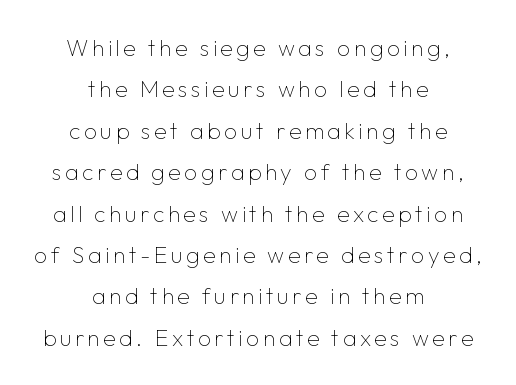
{"italic": "no", "bold": "no", "underline": "no", "align": "center", "line_spacing_ratio": 1.8, "glyph_px": 23}
